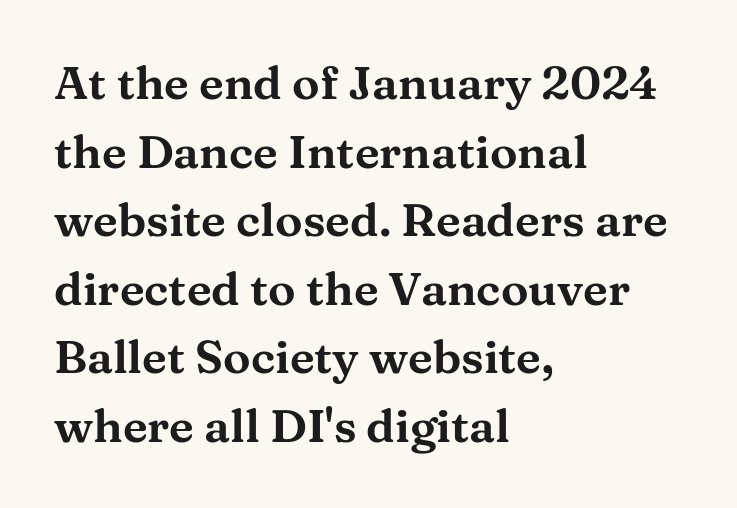
Small tapered or slab feet sit at the stroke ends, so this counts as serif. Looks like regular typesetting: each glyph gets only the width it needs. One-word summary of the alignment: left. The words here are not underlined.
